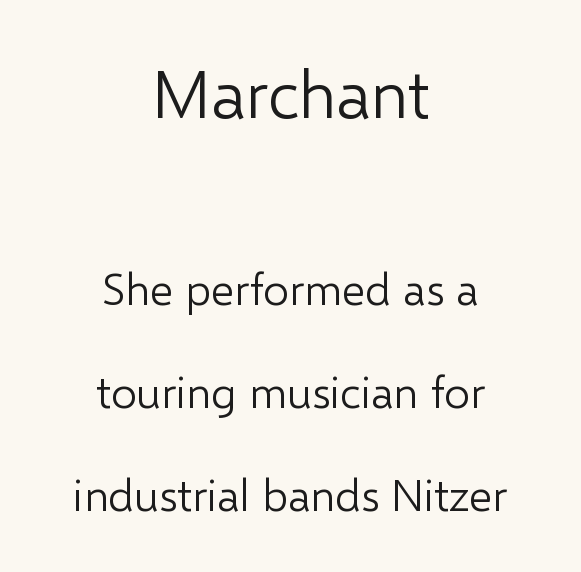
The image shows 68 px light sans-serif type, upright; set centered, loose line spacing (2.29x), normal letter spacing, not underlined; the first (top) block is 1.51x larger; low stroke contrast and a medium x-height.
